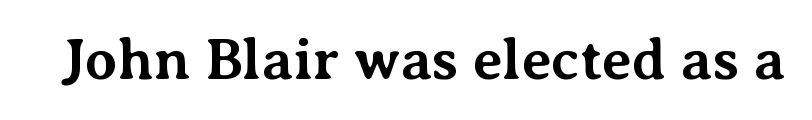
{"serif": "yes", "italic": "no", "bold": "yes", "weight": "bold", "width": "normal", "stroke_contrast": "medium", "x_height": "medium", "monospaced": "no", "underline": "no", "letter_spacing": "normal", "letter_spacing_em": 0.0, "glyph_px": 58}
